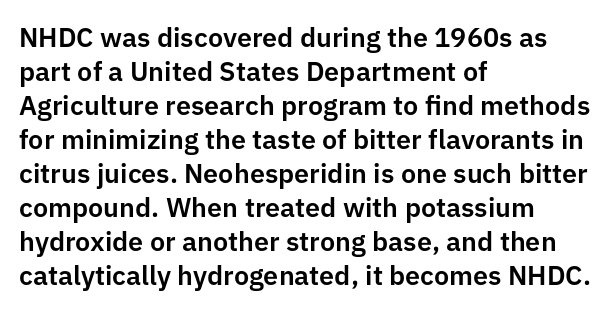
Q: Is the text italic (slanted)? A: No, it is upright.
Q: Is the text underlined? A: No.
Q: How is the paragraph aligned? A: Left-aligned.
Q: Is the spacing between letters normal or unusually wide? A: Normal.
Q: Is the spacing between lines tight, normal or loose? A: Normal.
